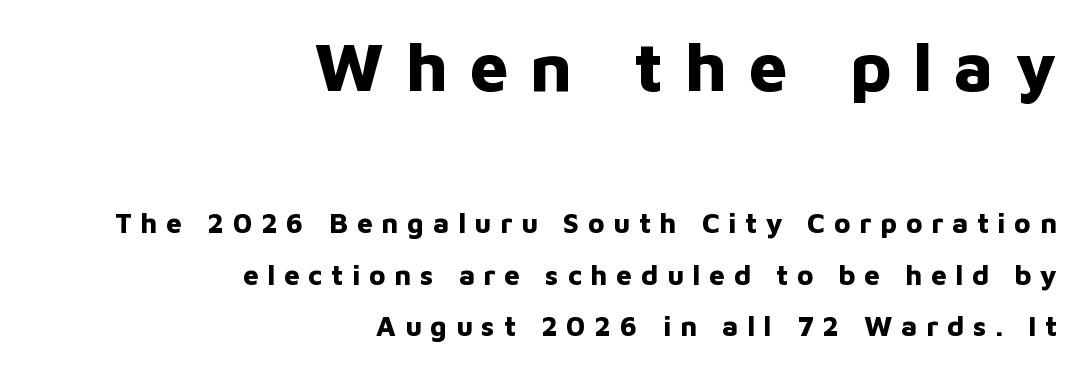
{"serif": "no", "italic": "no", "bold": "yes", "weight": "bold", "width": "normal", "stroke_contrast": "low", "x_height": "medium", "monospaced": "no", "underline": "no", "align": "right", "line_spacing_ratio": 1.83, "letter_spacing": "wide", "letter_spacing_em": 0.31, "larger_block": "first", "size_ratio": 2.46, "glyph_px": 69}
